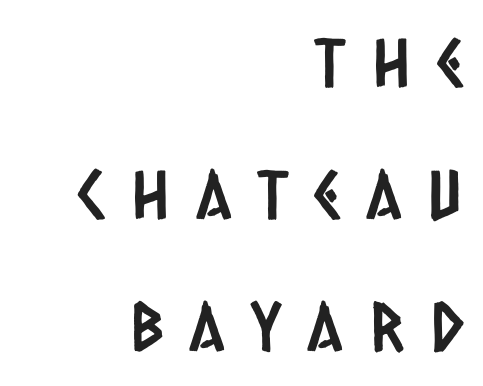
What stands out about the letter spacing? Its width — letters are far apart. Serifs: no, the terminals of the letterforms are clean. Horizontally, the lines are justified to the trailing edge only. Bare-footed words on every line.
